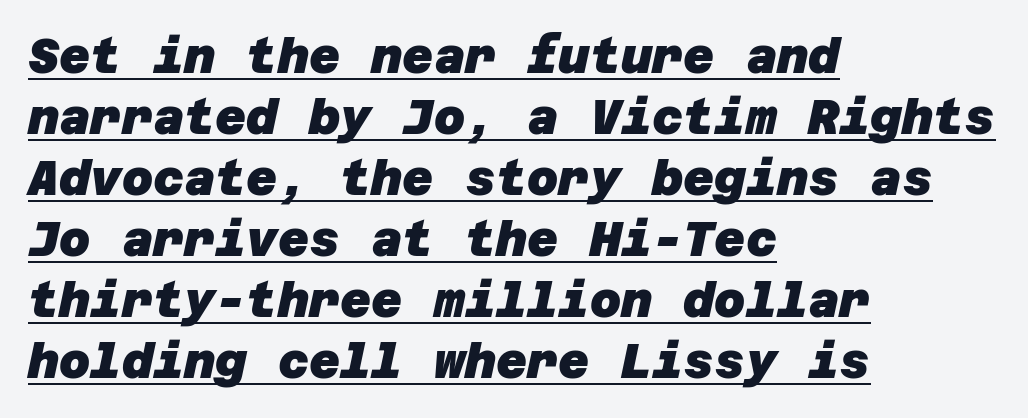
{"serif": "no", "bold": "yes", "weight": "heavy", "width": "normal", "stroke_contrast": "low", "x_height": "large", "underline": "yes", "align": "left", "line_spacing": "normal", "line_spacing_ratio": 1.27, "letter_spacing": "normal", "letter_spacing_em": 0.0, "glyph_px": 48}
